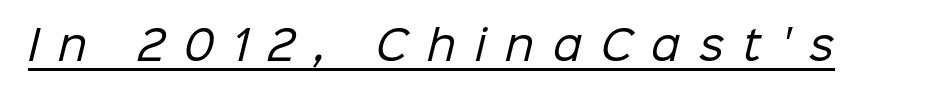
The image shows 40 px regular-weight sans-serif type; set unusually wide letter spacing (+0.48 em), underlined; low stroke contrast and a medium x-height.
